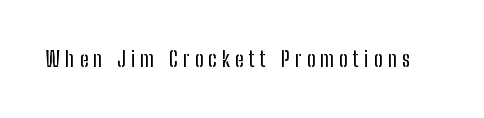
{"italic": "no", "underline": "no", "letter_spacing": "wide", "letter_spacing_em": 0.25, "glyph_px": 21}
